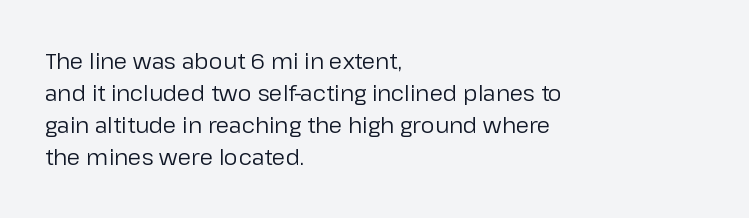
The image shows 22 px text type, upright; set left-aligned, normal line spacing (1.46x), normal letter spacing, not underlined.
